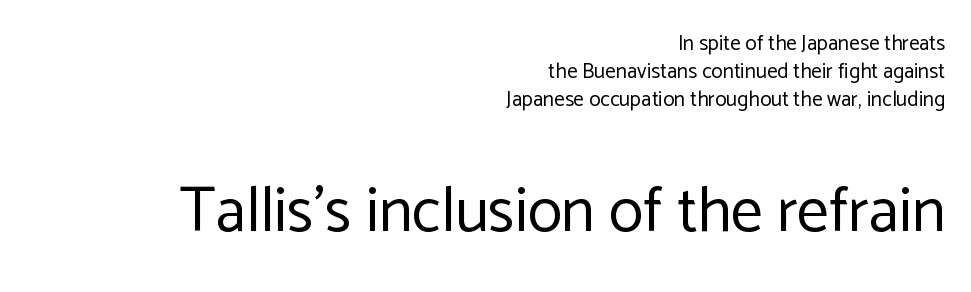
The emphasis by scale lands on block number two, below. Posture: upright roman. The letters look calm and open, with moderate or lighter stems. Letter spacing: default. The face used here is proportionally spaced, like ordinary book or web type.
